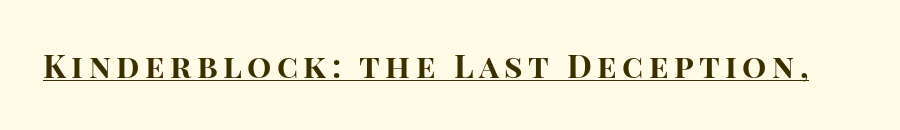
This sample uses an upright cut, with every glyph sitting square on the baseline. The font family rendered here belongs to the sans-serif group. Character widths vary here, with narrow letters taking less room than wide ones. The face used here appears with an underline applied.
